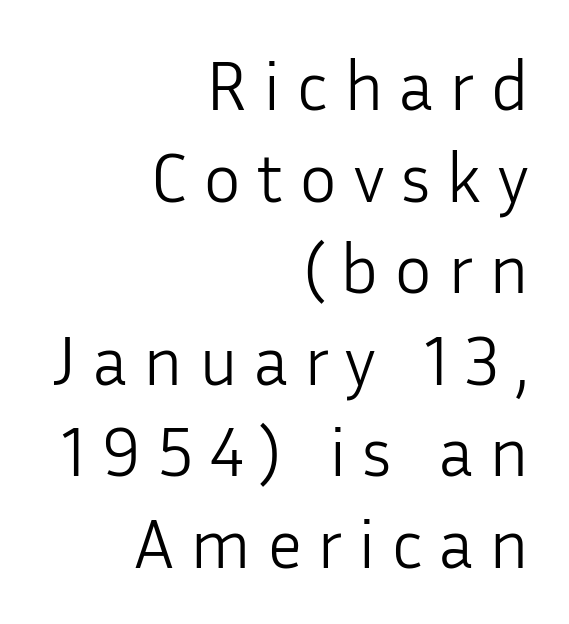
Unbolded letterforms with no extra heft. Words appear elongated and porous because spacing is wide. This block has exactly the height ordinary leading produces. The baseline area is clear. If you drew a ruler down the right edge, every line would touch it.
